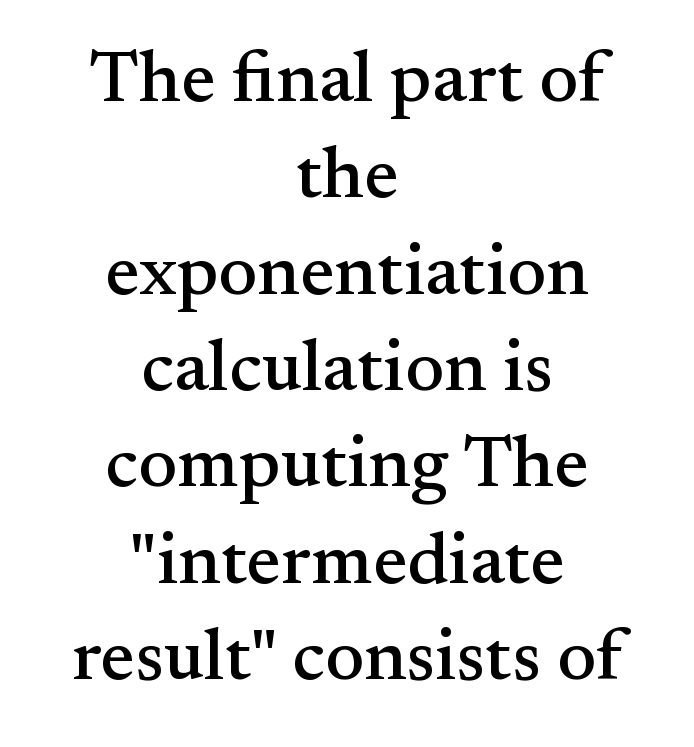
The image shows 73 px serif type, upright; set centered, normal line spacing (1.32x), normal letter spacing, not underlined; medium stroke contrast and a small x-height.
